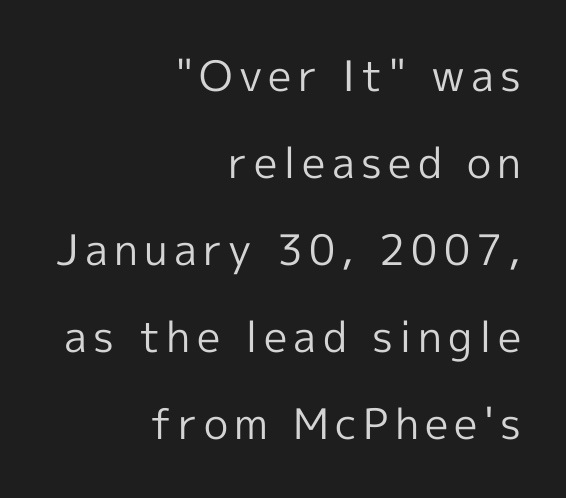
{"serif": "no", "italic": "no", "bold": "no", "weight": "regular", "width": "normal", "x_height": "medium", "monospaced": "no", "underline": "no", "align": "right", "line_spacing": "loose", "line_spacing_ratio": 2.07, "glyph_px": 42}
